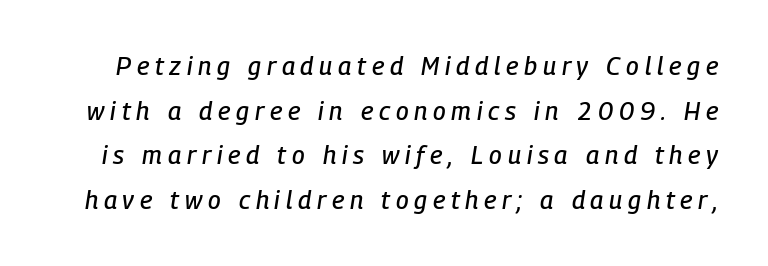
These lines were composed using italics. Words float on clear page, feet unadorned. This rendering widens character spacing well past its baseline value.
